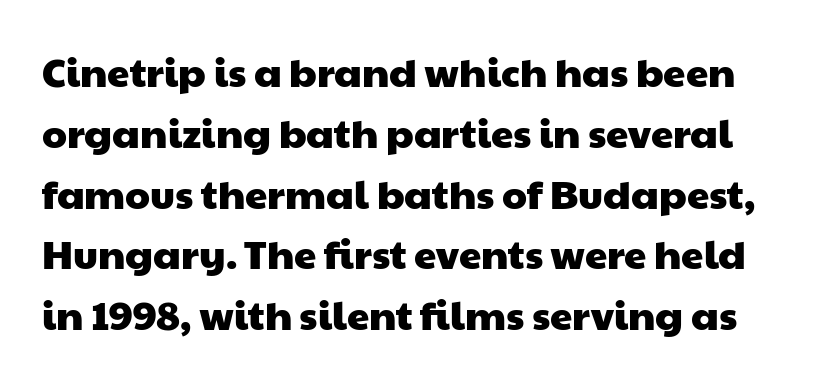
{"serif": "no", "width": "wide", "stroke_contrast": "low", "x_height": "medium", "monospaced": "no", "underline": "no", "line_spacing": "normal", "line_spacing_ratio": 1.52, "letter_spacing": "normal", "letter_spacing_em": 0.0, "glyph_px": 40}
